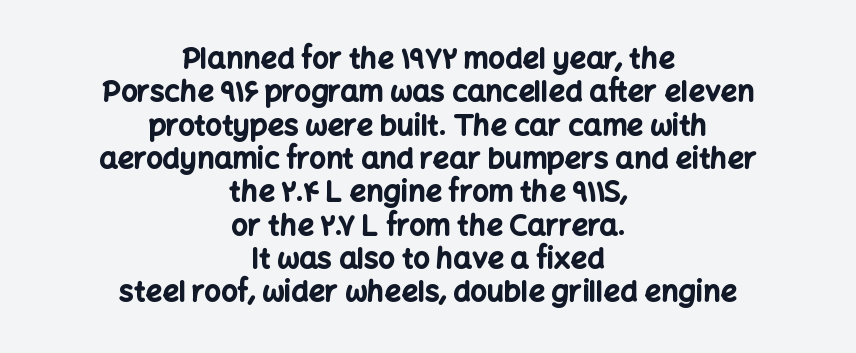
The image shows 29 px bold sans-serif type, upright; set centered, tight line spacing (1.15x), normal letter spacing, not underlined; low stroke contrast and a medium x-height.
